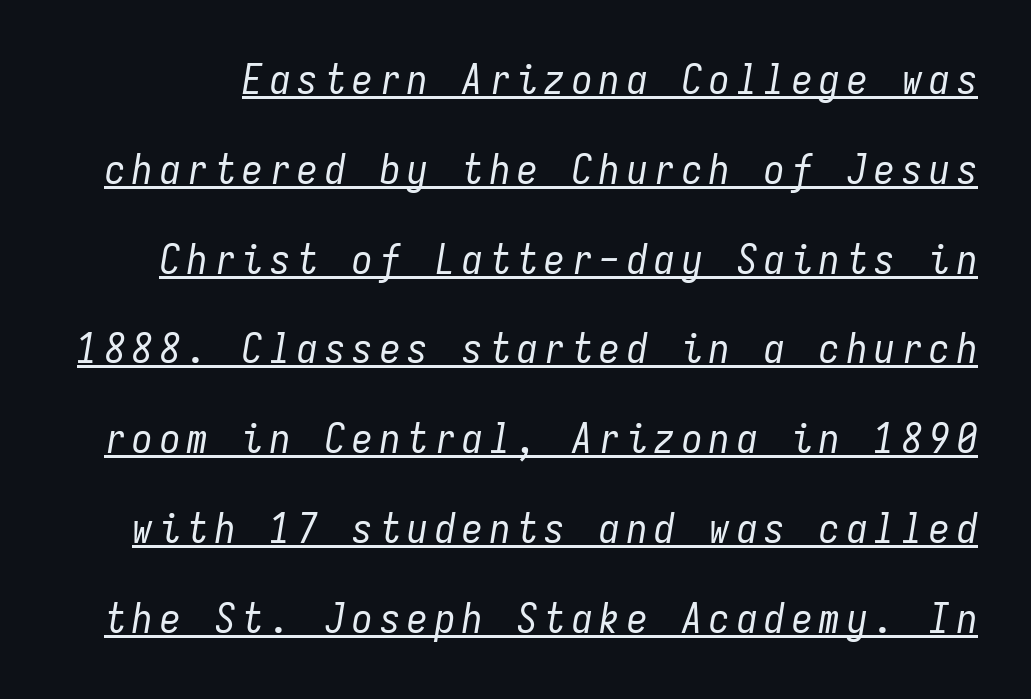
Is there an underline? Yes — a line sits under the letters. There's an unmistakable incline to the writing here. Looks like terminal output: every glyph gets an equal slot. Caption: face not bold, strokes unweighted. Leading is clearly above the norm, producing a sparse column.
